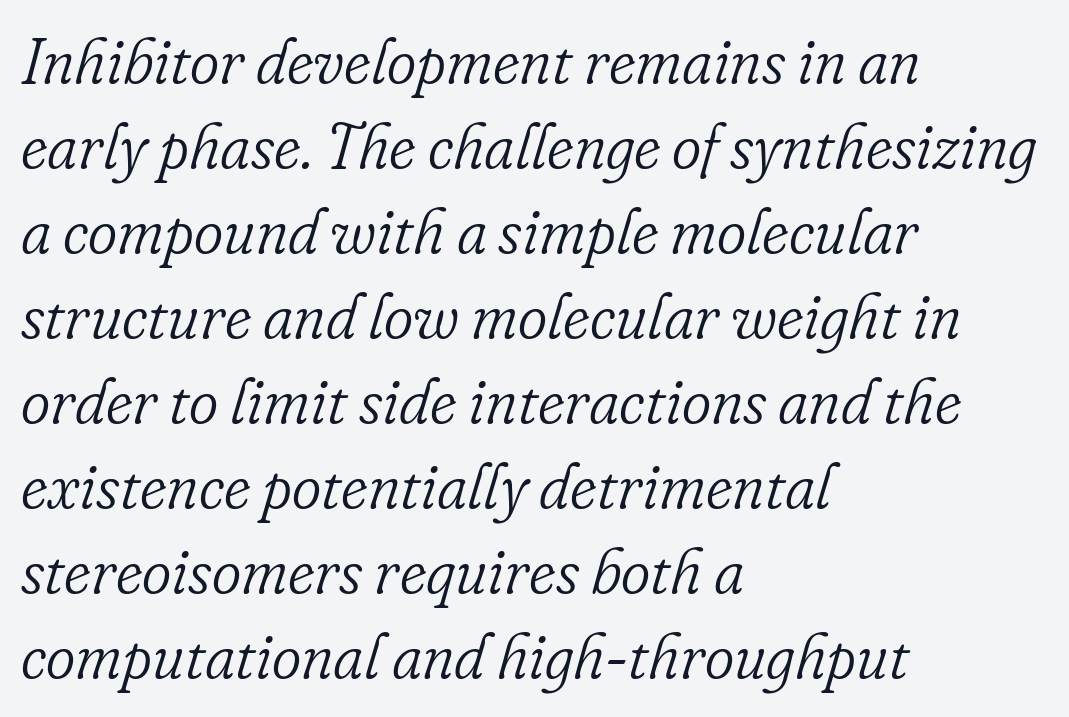
{"serif": "yes", "italic": "yes", "lean": "right", "slant_degrees": 16, "bold": "no", "weight": "light", "width": "normal", "stroke_contrast": "low", "x_height": "small", "monospaced": "no", "underline": "no", "align": "left", "line_spacing": "normal", "line_spacing_ratio": 1.35, "letter_spacing": "normal", "letter_spacing_em": 0.0, "glyph_px": 63}
